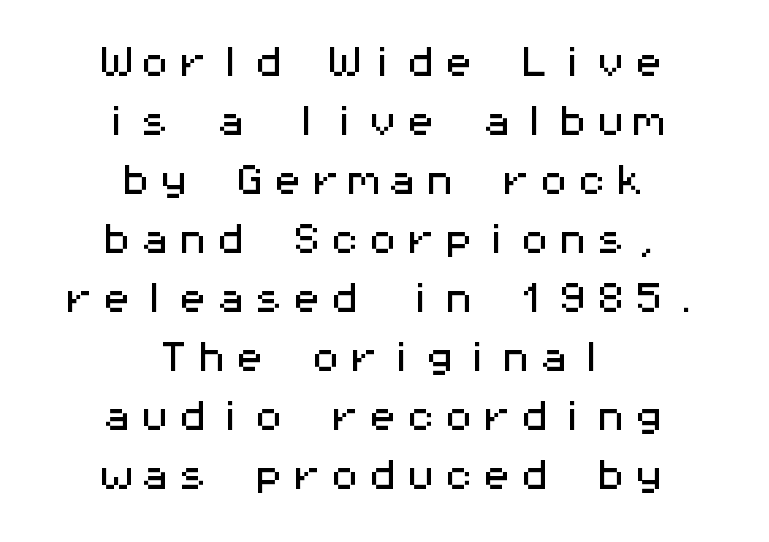
The image shows 33 px wide sans-serif type, upright, monospaced; set centered, line spacing 1.79x, not underlined; medium stroke contrast and a medium x-height.
